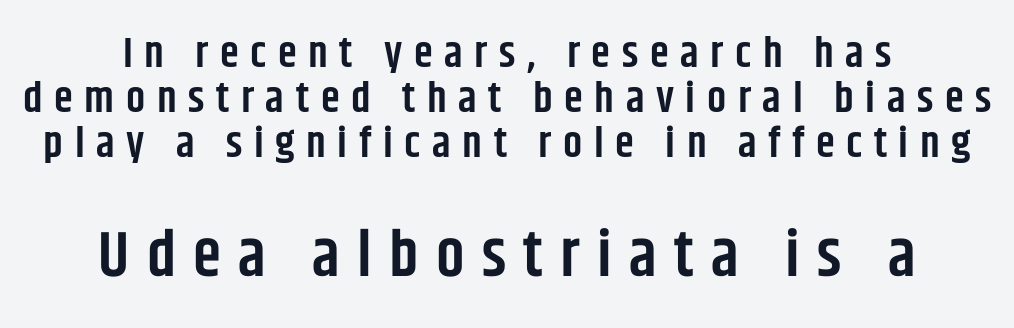
{"serif": "no", "italic": "no", "bold": "semi", "weight": "semibold", "width": "condensed", "stroke_contrast": "low", "x_height": "large", "monospaced": "no", "underline": "no", "align": "center", "line_spacing": "tight", "line_spacing_ratio": 1.05, "letter_spacing": "wide", "letter_spacing_em": 0.27, "larger_block": "second", "size_ratio": 1.49, "glyph_px": 64}
